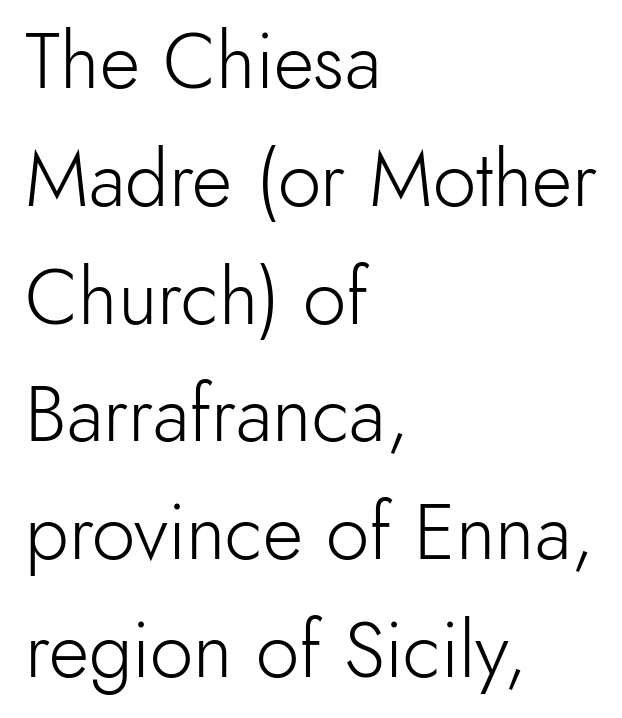
The image shows 78 px light sans-serif type, upright; set left-aligned, normal line spacing (1.51x), normal letter spacing, not underlined; a small x-height.
